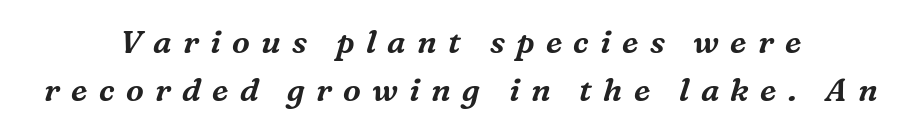
Q: Is the text italic (slanted)? A: Yes, it leans right by about 16 degrees.
Q: Is the typeface a serif or a sans-serif typeface? A: Serif.
Q: Is the text underlined? A: No.
Q: How is the paragraph aligned? A: Centered.
Q: Is the spacing between letters normal or unusually wide? A: Unusually wide.
Q: Is the spacing between lines tight, normal or loose? A: Normal.
Q: Width (condensed, normal, or wide)? A: Normal.
Q: Stroke contrast? A: Medium.
Q: x-height? A: Medium.
Q: Monospaced? A: No.
